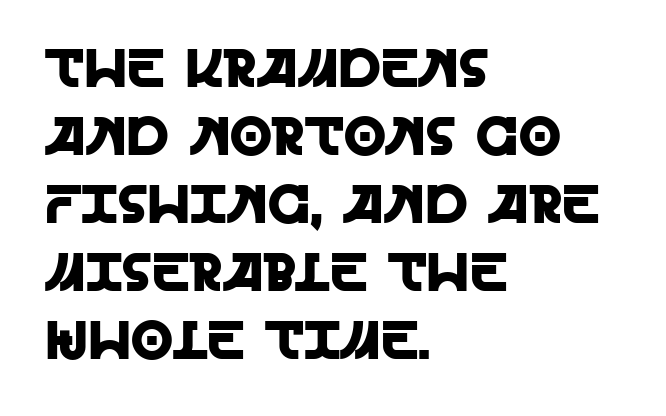
The image shows 54 px sans-serif type, upright; set left-aligned, normal line spacing (1.26x), normal letter spacing, not underlined; a large x-height.
